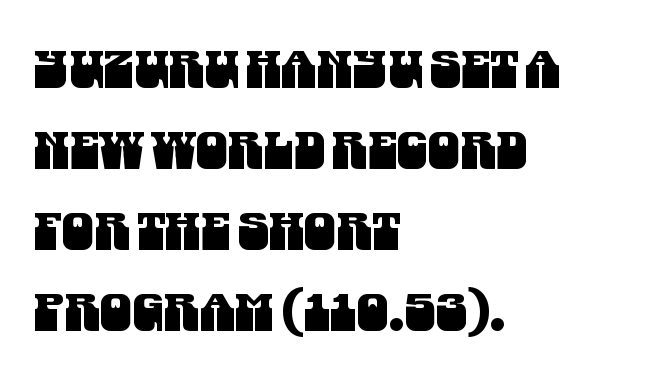
{"serif": "no", "width": "condensed", "stroke_contrast": "medium", "x_height": "large", "monospaced": "no", "underline": "no", "align": "left", "line_spacing": "normal", "line_spacing_ratio": 1.59, "letter_spacing": "normal", "letter_spacing_em": 0.0, "glyph_px": 51}
